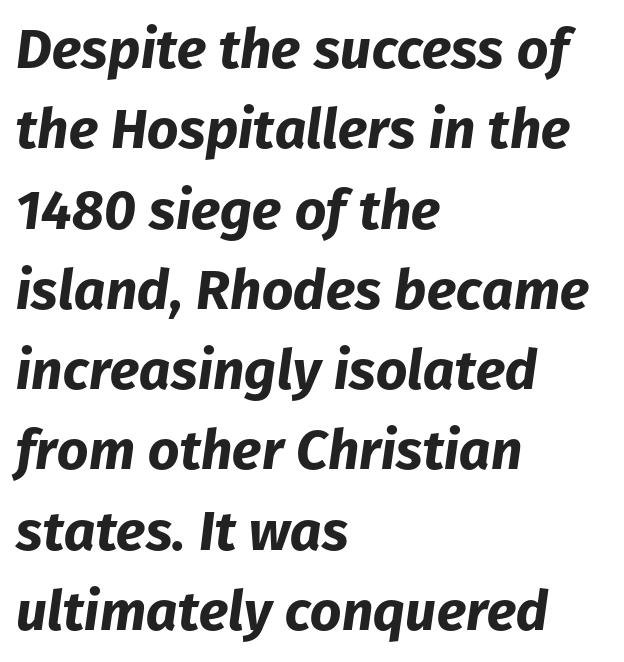
Q: Is the text bold? A: Yes.
Q: Is the text italic (slanted)? A: Yes, it leans right by about 8 degrees.
Q: Is the text underlined? A: No.
Q: How is the paragraph aligned? A: Left-aligned.
Q: Is the spacing between letters normal or unusually wide? A: Normal.
Q: Is the spacing between lines tight, normal or loose? A: Normal.
Q: Width (condensed, normal, or wide)? A: Normal.
Q: Stroke contrast? A: Low.
Q: x-height? A: Medium.
Q: Monospaced? A: No.
